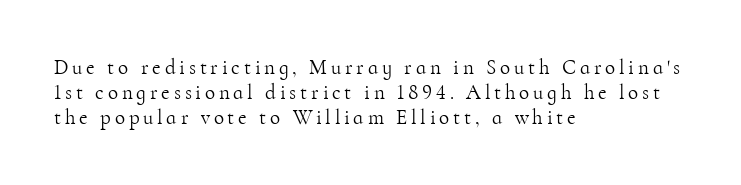
The image shows 21 px text type, upright; set left-aligned, line spacing 1.18x, not underlined.
